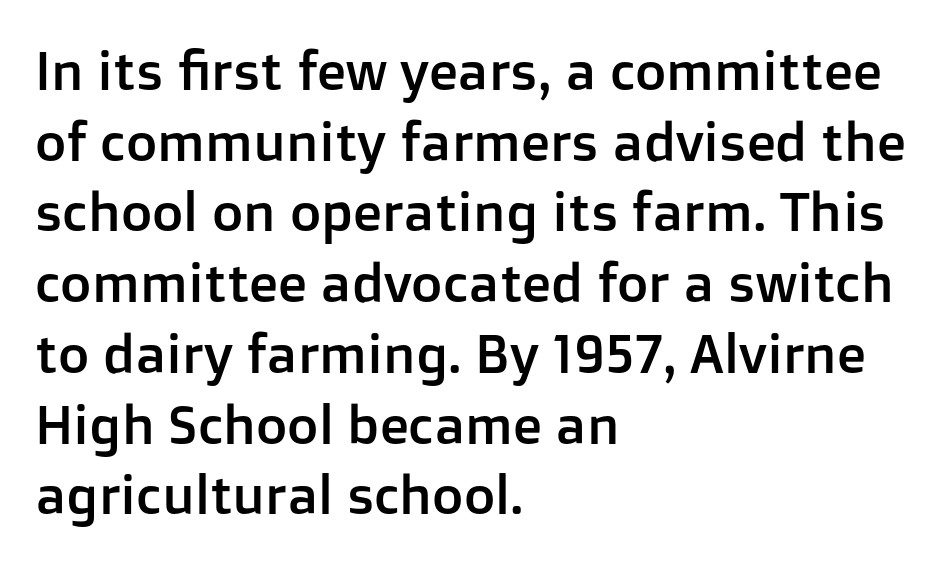
The image shows 54 px sans-serif type, upright; set left-aligned, normal line spacing (1.31x), normal letter spacing, not underlined; low stroke contrast and a medium x-height.
